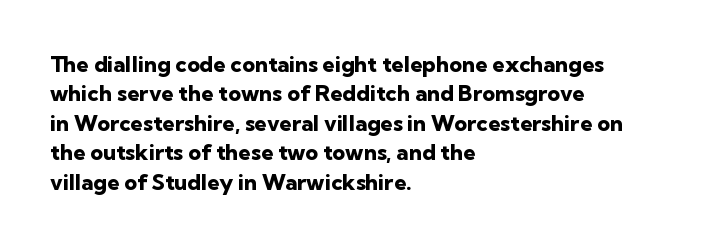
The image shows 22 px bold type, upright; set left-aligned, normal line spacing (1.34x), normal letter spacing, not underlined.
